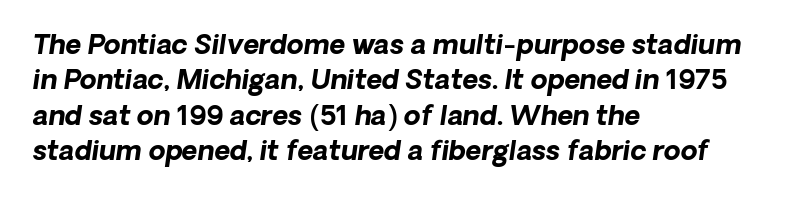
The image shows 27 px bold type, italic (leaning right); set left-aligned, normal line spacing (1.31x), normal letter spacing, not underlined.
